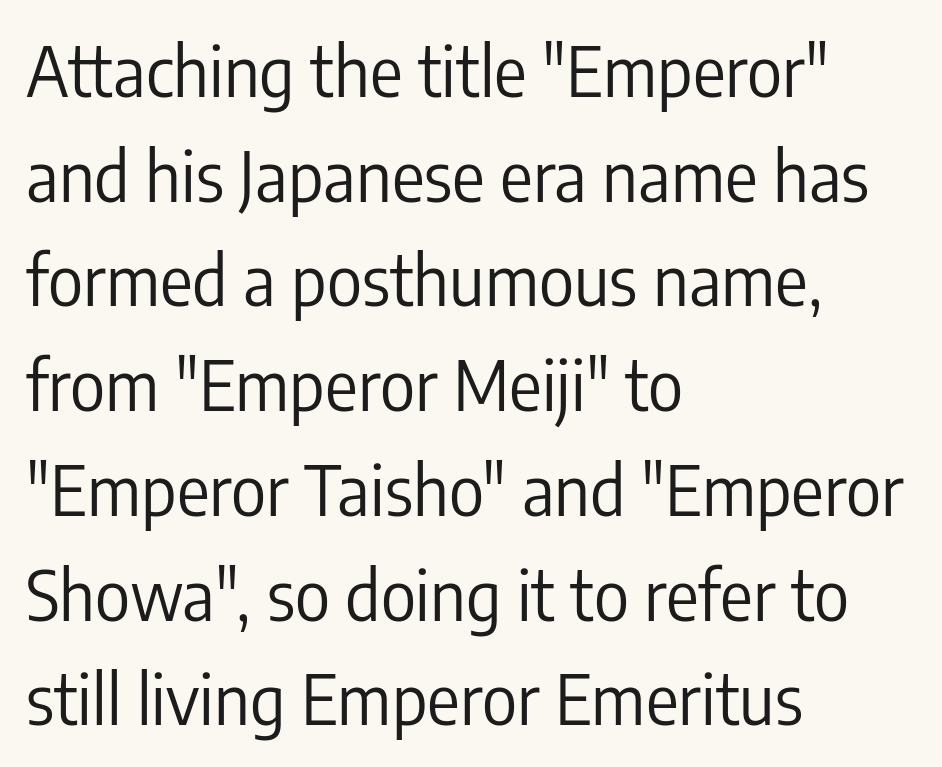
The image shows 68 px regular-weight, condensed sans-serif type, upright; set left-aligned, normal line spacing (1.54x), normal letter spacing, not underlined; low stroke contrast and a medium x-height.
